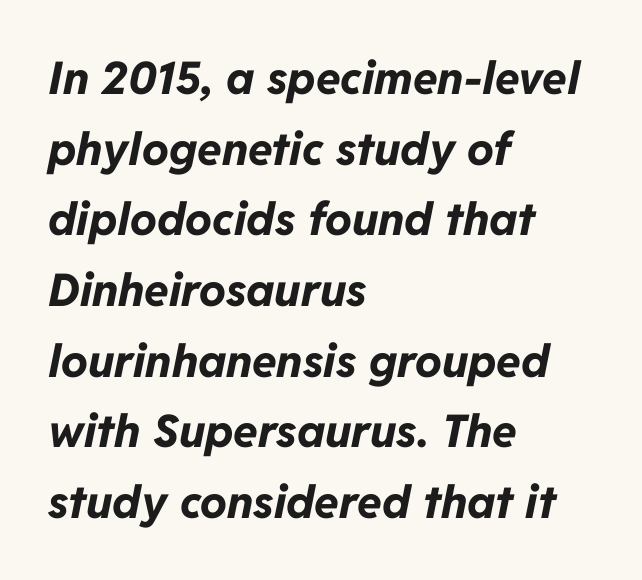
Q: Is the text bold? A: Yes.
Q: Is the text italic (slanted)? A: Yes, it leans right by about 11 degrees.
Q: Is the text underlined? A: No.
Q: How is the paragraph aligned? A: Left-aligned.
Q: Is the spacing between letters normal or unusually wide? A: Normal.
Q: Is the spacing between lines tight, normal or loose? A: Normal.
Q: Width (condensed, normal, or wide)? A: Normal.
Q: Stroke contrast? A: Low.
Q: x-height? A: Medium.
Q: Monospaced? A: No.
